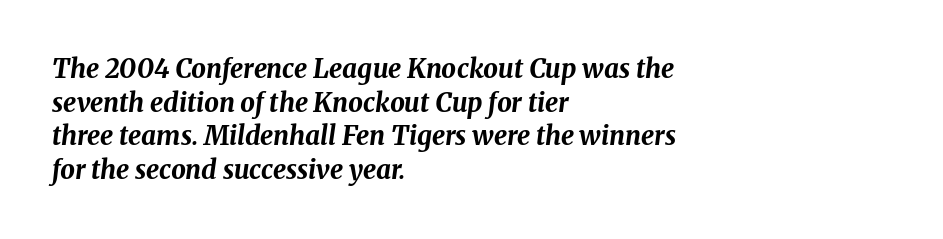
Leading matches the norm, producing a regular column. Is the type slanted? Yes — the strokes lean at a clear angle. Caption: bold face, heavy strokes. The face used here is rendered with its standard letterfit.
